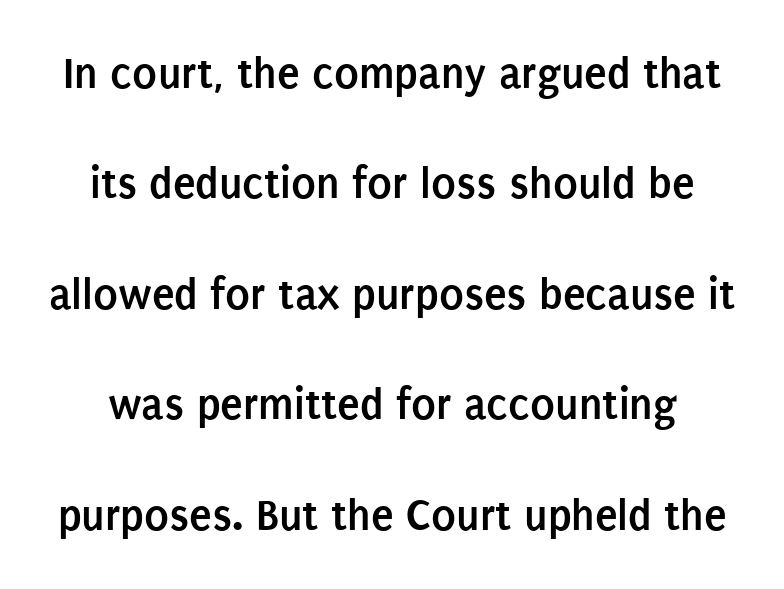
Q: Is the text bold? A: Yes.
Q: Is the text italic (slanted)? A: No, it is upright.
Q: Is the typeface a serif or a sans-serif typeface? A: Sans-serif.
Q: Is the text underlined? A: No.
Q: Is the spacing between letters normal or unusually wide? A: Normal.
Q: Is the spacing between lines tight, normal or loose? A: Loose.
Q: Width (condensed, normal, or wide)? A: Condensed.
Q: Stroke contrast? A: Low.
Q: x-height? A: Large.
Q: Monospaced? A: No.
